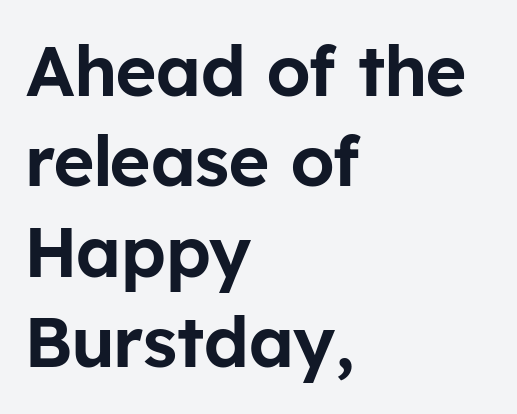
{"serif": "no", "italic": "no", "width": "normal", "stroke_contrast": "low", "x_height": "medium", "monospaced": "no", "underline": "no", "align": "left", "line_spacing": "normal", "line_spacing_ratio": 1.29, "letter_spacing": "normal", "letter_spacing_em": 0.0, "glyph_px": 70}
